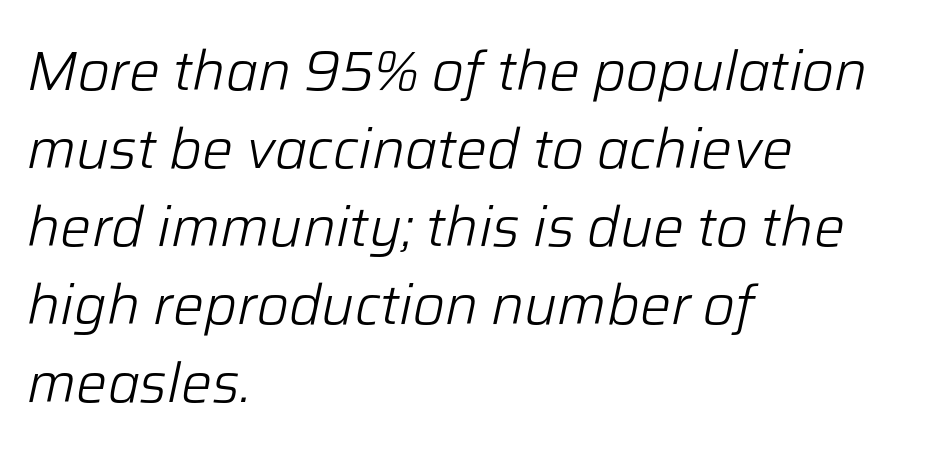
The image shows 55 px light type, italic (leaning right); set left-aligned, normal line spacing (1.42x), normal letter spacing, not underlined; low stroke contrast and a medium x-height.
